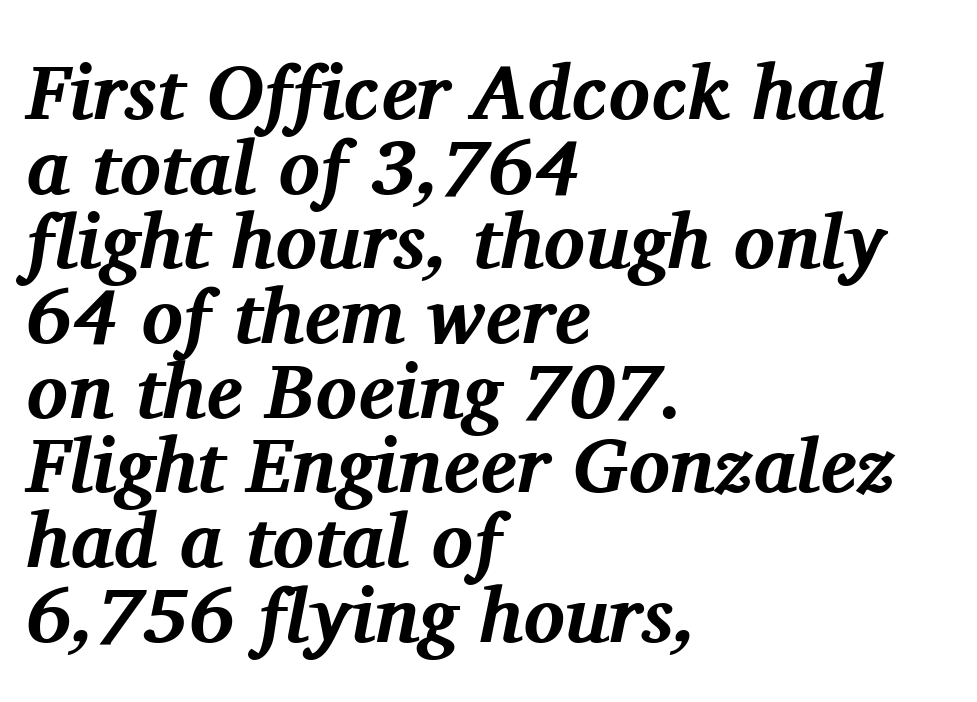
Note the varied advance widths — an 'i' is clearly narrower than an 'm'. Posture: slanted. The foot of each line stays bare and open. The block of text is dense from top to bottom, with scant space between rows.
